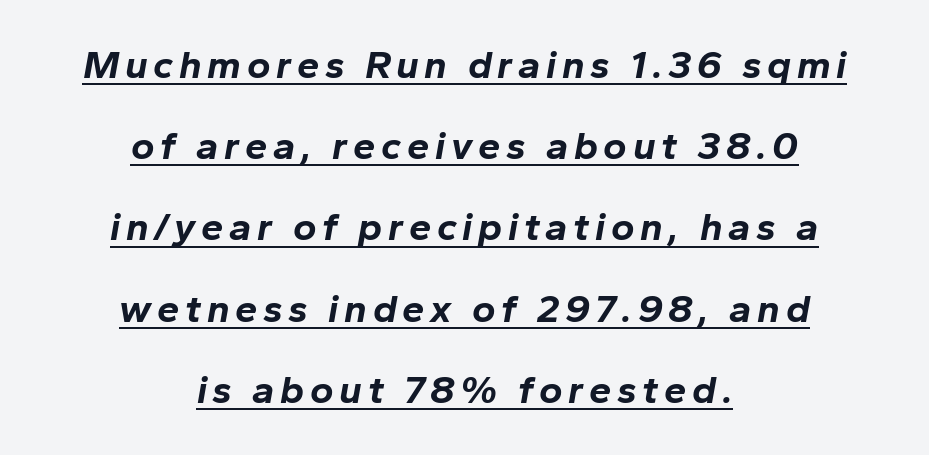
{"italic": "yes", "lean": "right", "slant_degrees": 10, "bold": "yes", "weight": "bold", "width": "normal", "stroke_contrast": "low", "x_height": "medium", "monospaced": "no", "underline": "yes", "align": "center", "line_spacing": "loose", "line_spacing_ratio": 2.03, "glyph_px": 40}
